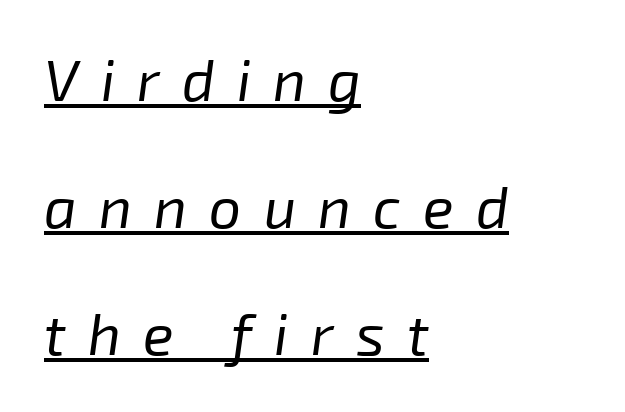
The image shows 57 px regular-weight type, italic (leaning right); set left-aligned, loose line spacing (2.23x), unusually wide letter spacing (+0.39 em), underlined; low stroke contrast and a medium x-height.
